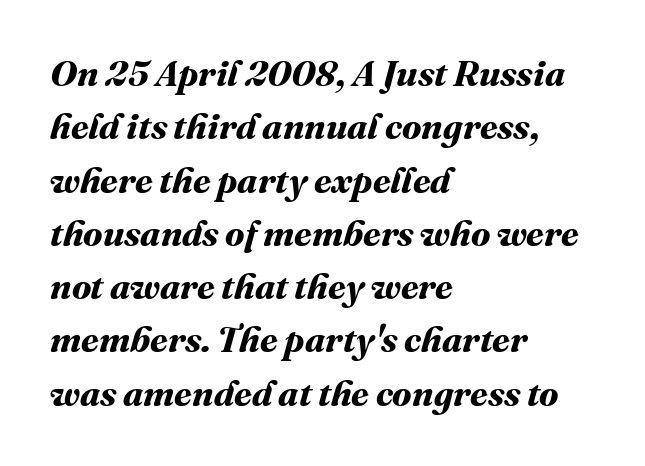
The image shows 36 px bold type; set left-aligned, normal line spacing (1.48x), normal letter spacing, not underlined; medium stroke contrast and a medium x-height.
